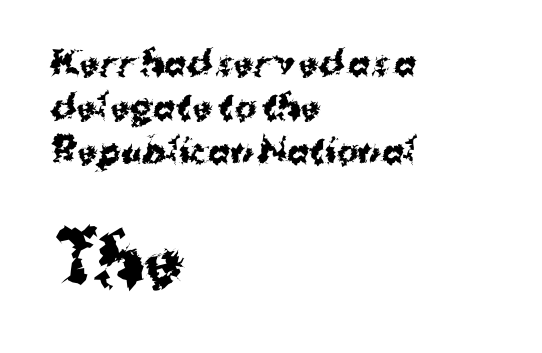
{"serif": "no", "bold": "yes", "weight": "bold", "width": "normal", "stroke_contrast": "medium", "x_height": "medium", "monospaced": "no", "underline": "no", "align": "left", "line_spacing": "normal", "line_spacing_ratio": 1.34, "letter_spacing": "normal", "letter_spacing_em": 0.0, "larger_block": "second", "size_ratio": 2.0, "glyph_px": 66}
